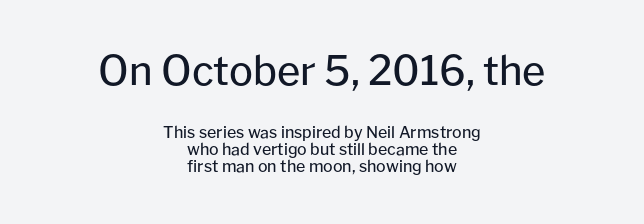
The image shows 40 px regular-weight sans-serif type, upright; set centered, tight line spacing (1.09x), normal letter spacing, not underlined; the first (top) block is 2.5x larger; low stroke contrast and a medium x-height.
